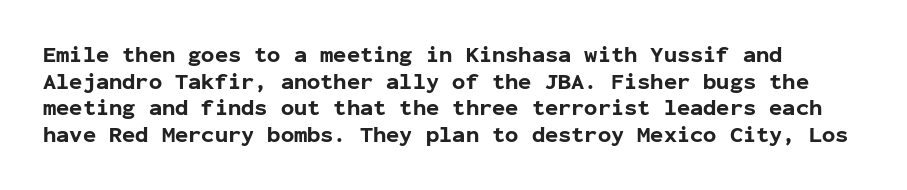
The type is set solid horizontally, with unmodified tracking. Ascenders rise straight up at ninety degrees. Beneath every word, the page is bare. The glyphs have the mass of a bold cut.
